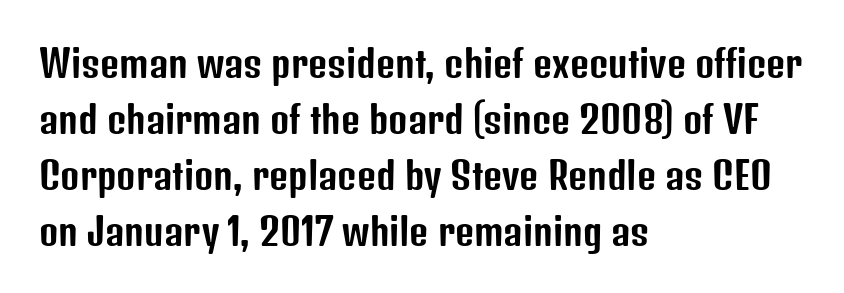
If you drew a line through each stem, it would be perfectly vertical. The space beneath each line is pristine and unruled. The rag falls on the right side of this text block. The passage shown is typed in a proportional face where columns would drift. Words appear dense and cohesive because spacing is normal. You can tell from the bare stems that sans-serif type was used.
